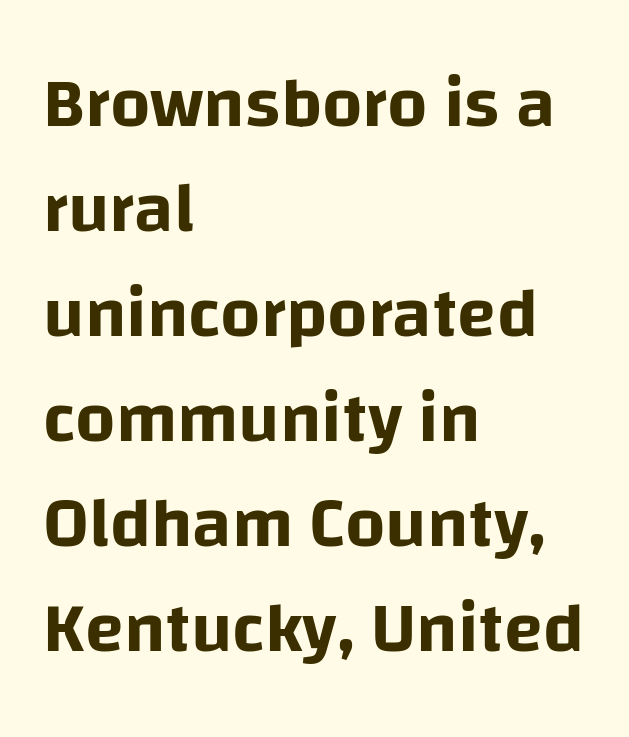
The image shows 71 px sans-serif type, upright; set left-aligned, normal line spacing (1.48x), normal letter spacing, not underlined; low stroke contrast and a large x-height.
